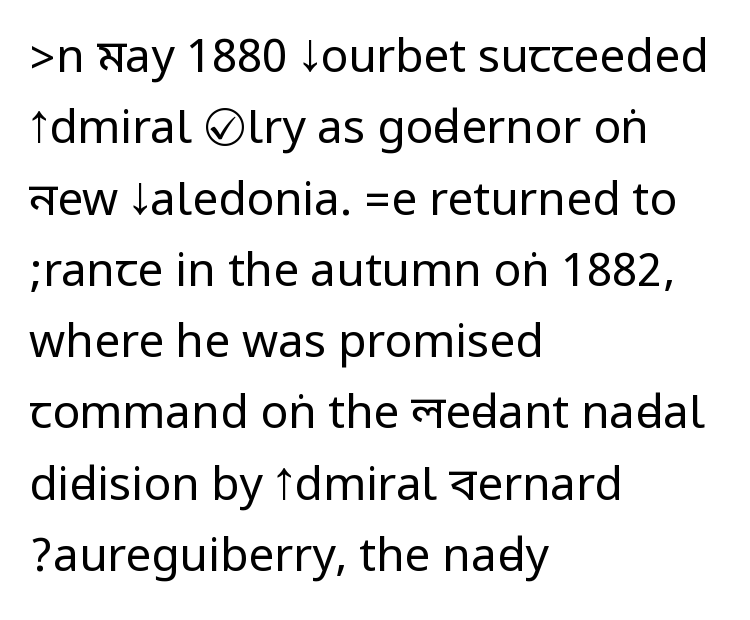
{"serif": "no", "italic": "no", "bold": "no", "weight": "regular", "width": "condensed", "stroke_contrast": "low", "underline": "no", "align": "left", "line_spacing": "normal", "line_spacing_ratio": 1.55, "letter_spacing": "normal", "letter_spacing_em": 0.0, "glyph_px": 46}
